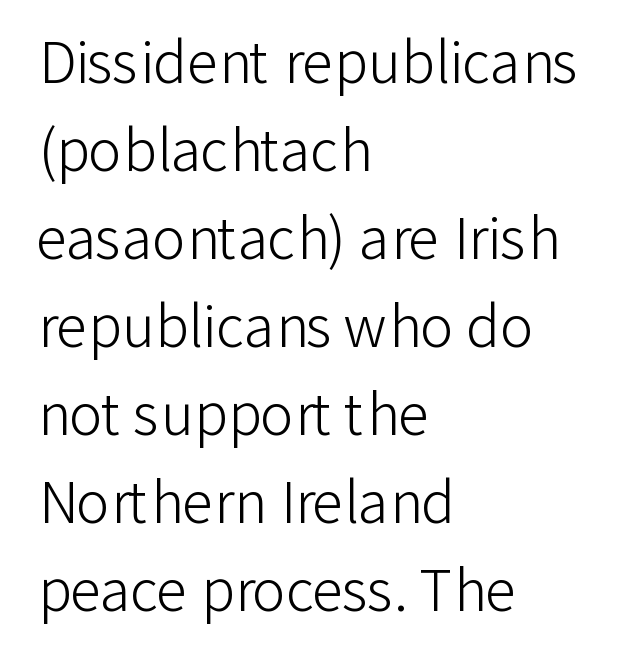
A typesetter would label this face a sans. This is roman type, the default non-slanted kind. Summary of vertical rhythm: regular, with standard interline spacing. The characters are drawn with everyday or finer stroke widths.
